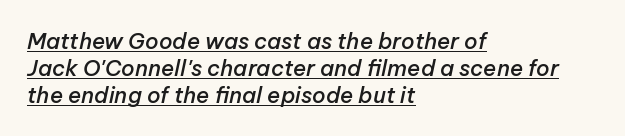
{"italic": "yes", "lean": "right", "slant_degrees": 12, "bold": "semi", "underline": "yes", "align": "left", "line_spacing_ratio": 1.22, "letter_spacing": "normal", "letter_spacing_em": 0.0, "glyph_px": 22}
